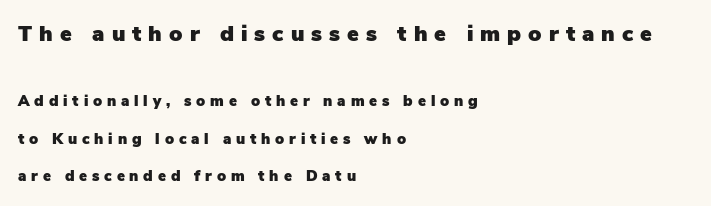
The image shows 22 px text type, upright; set left-aligned, loose line spacing (2.49x), unusually wide letter spacing (+0.32 em), not underlined; the first (top) block is 1.47x larger.
